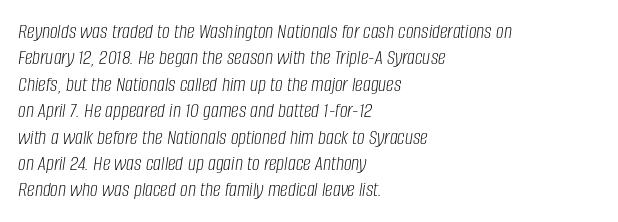
The image shows 22 px text type, italic (leaning right); set left-aligned, line spacing 1.2x, normal letter spacing, not underlined.
